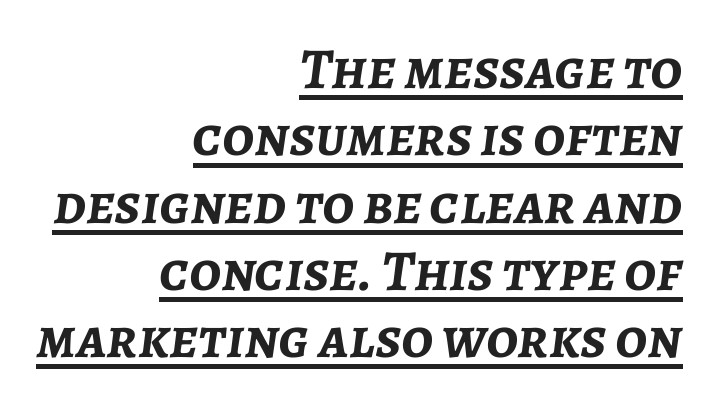
A rule runs beneath these lines of type. Does the lettering tilt? It does — this is italic. Proportional: the letters do not fall into vertical columns. If you drew a ruler down the right edge, every line would touch it. The line texture is even and compact thanks to regular tracking. Typographic density is high because the face is bold.
